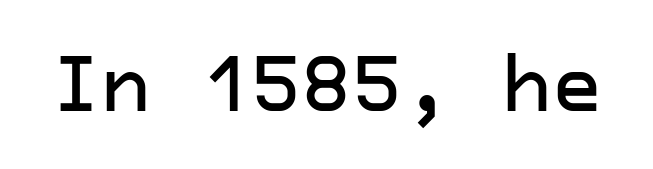
{"serif": "no", "italic": "no", "width": "normal", "stroke_contrast": "low", "x_height": "medium", "underline": "no", "letter_spacing": "normal", "letter_spacing_em": 0.0, "glyph_px": 77}
